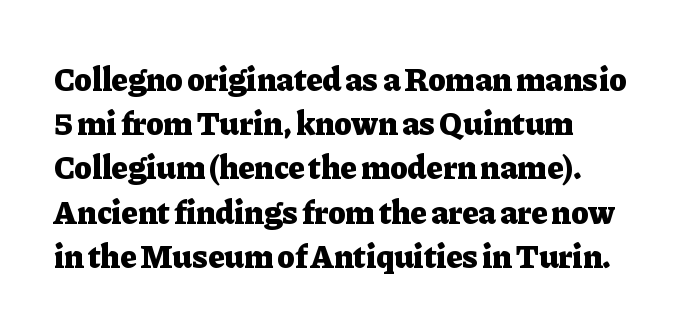
The setting favours the left margin, as ordinary paragraphs usually do. Each letter keeps its own natural width here, so spacing adapts to shape. Default kerning and tracking; the words read as compact shapes. The specimen omits any rule beneath the text block's lines. This sample uses an upright cut, with every glyph sitting square on the baseline. The passage shown is typeset with a serif family.
